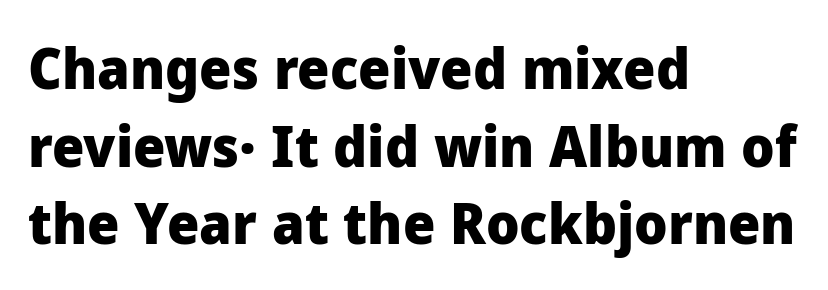
Q: Is the text bold? A: Yes.
Q: Is the text italic (slanted)? A: No, it is upright.
Q: Is the typeface a serif or a sans-serif typeface? A: Sans-serif.
Q: Is the text underlined? A: No.
Q: How is the paragraph aligned? A: Left-aligned.
Q: Is the spacing between letters normal or unusually wide? A: Normal.
Q: Is the spacing between lines tight, normal or loose? A: Normal.
Q: Width (condensed, normal, or wide)? A: Normal.
Q: Stroke contrast? A: Low.
Q: x-height? A: Medium.
Q: Monospaced? A: No.
